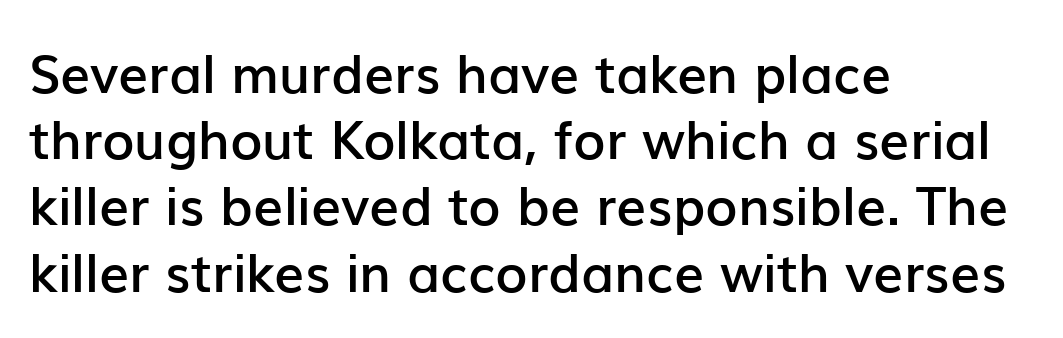
Q: Is the text bold? A: Semi-bold.
Q: Is the text italic (slanted)? A: No, it is upright.
Q: Is the typeface a serif or a sans-serif typeface? A: Sans-serif.
Q: Is the text underlined? A: No.
Q: How is the paragraph aligned? A: Left-aligned.
Q: Is the spacing between letters normal or unusually wide? A: Normal.
Q: Is the spacing between lines tight, normal or loose? A: Normal.
Q: Width (condensed, normal, or wide)? A: Normal.
Q: Stroke contrast? A: Low.
Q: x-height? A: Medium.
Q: Monospaced? A: No.
